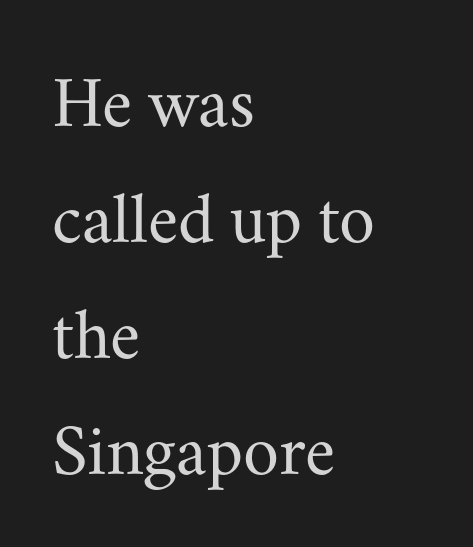
Stroke mass is kept to a normal reading level or below. Do the letters lean? They stand straight. Do the characters align in a grid? No, the font is proportional. Nobody drew a line under any word here. The rows are spaced the way most documents space them. All the whitespace from short lines collects on the right.
